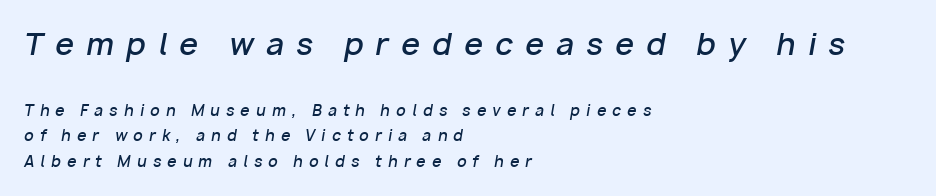
The image shows 30 px semibold type, italic (leaning right); set left-aligned, line spacing 1.72x, unusually wide letter spacing (+0.41 em), not underlined; the first (top) block is 2.0x larger; low stroke contrast and a medium x-height.
